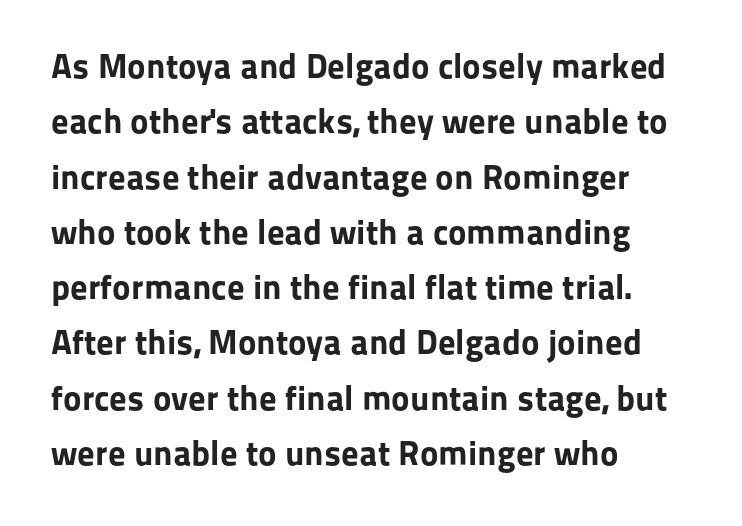
The image shows 35 px bold sans-serif type, upright; set left-aligned, normal line spacing (1.58x), normal letter spacing, not underlined; low stroke contrast and a medium x-height.
